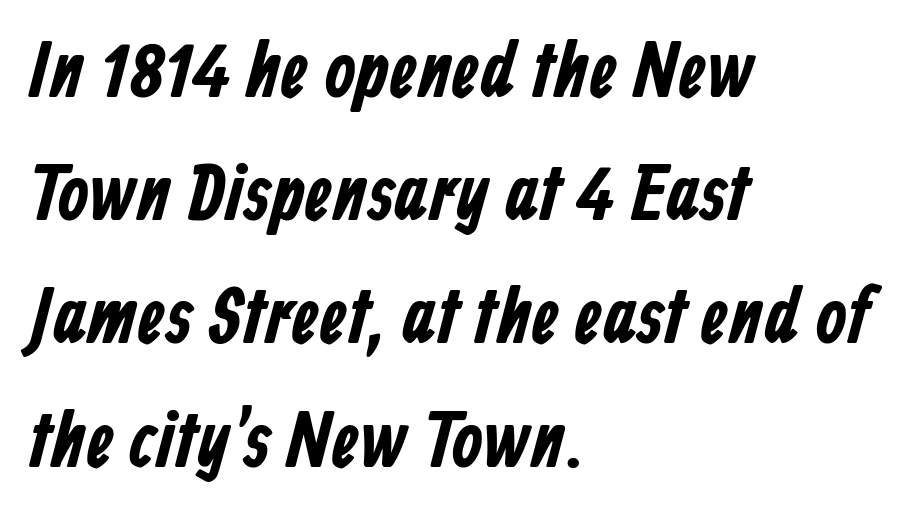
{"serif": "no", "width": "condensed", "stroke_contrast": "low", "x_height": "medium", "monospaced": "no", "underline": "no", "align": "left", "line_spacing": "normal", "line_spacing_ratio": 1.56, "letter_spacing": "normal", "letter_spacing_em": 0.0, "glyph_px": 79}
